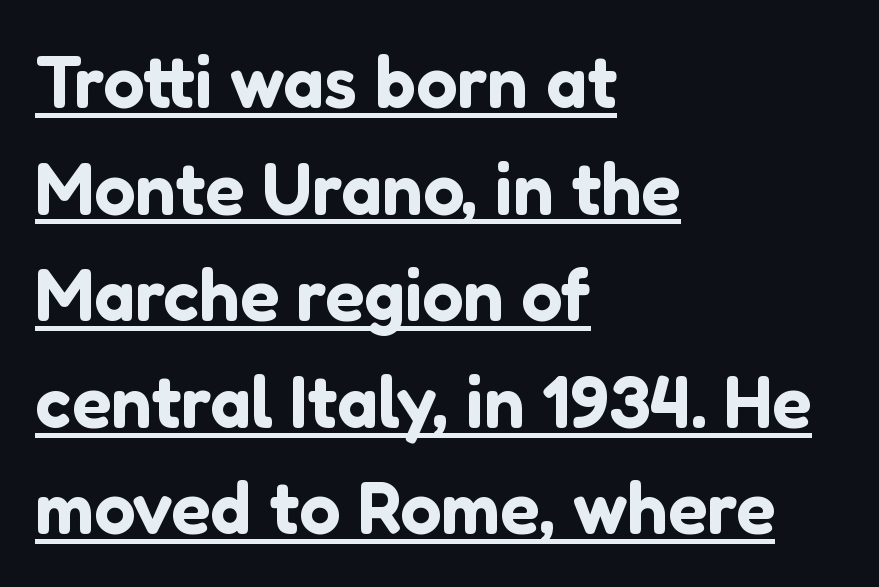
The image shows 73 px sans-serif type, upright; set left-aligned, normal line spacing (1.46x), normal letter spacing, underlined; low stroke contrast and a medium x-height.
